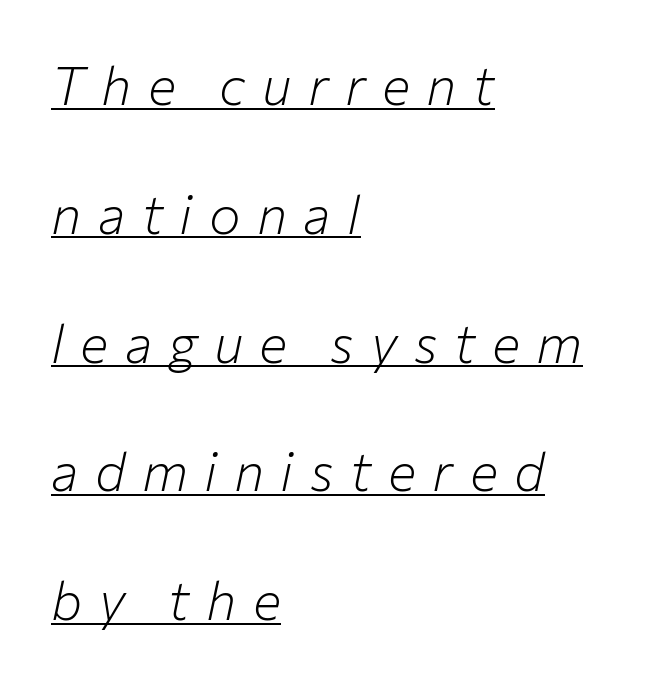
Students, observe the line beneath the letters — that is underlining. Someone cranked the tracking dial way up on this one. How would I describe the line gaps? Wide and relaxed. The face used here has a pronounced slope to its letters.
